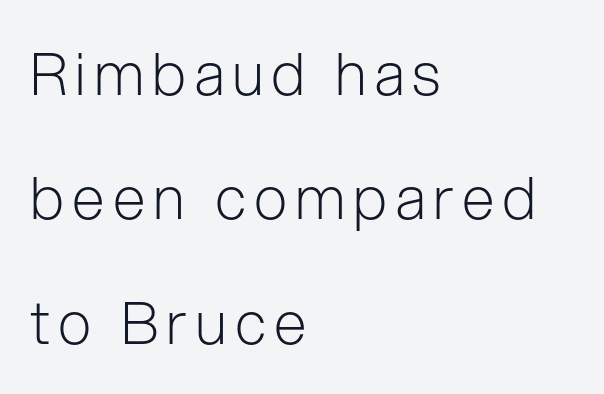
The image shows 59 px light sans-serif type, upright; set left-aligned, loose line spacing (2.11x), not underlined; low stroke contrast and a medium x-height.
